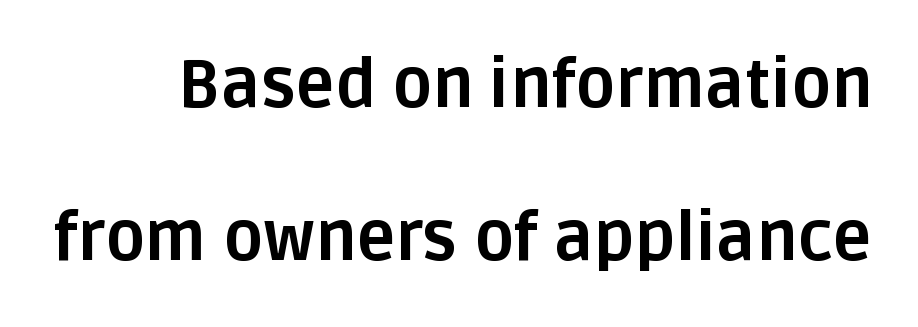
{"serif": "no", "italic": "no", "bold": "yes", "weight": "bold", "width": "normal", "stroke_contrast": "low", "x_height": "large", "monospaced": "no", "underline": "no", "line_spacing": "loose", "line_spacing_ratio": 2.32, "letter_spacing": "normal", "letter_spacing_em": 0.0, "glyph_px": 66}
